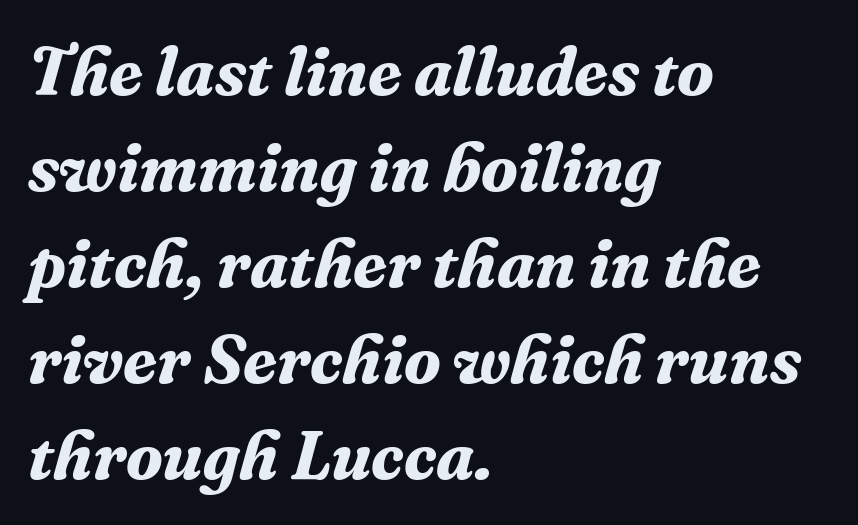
Q: Is the text bold? A: Yes.
Q: Is the text italic (slanted)? A: Yes, it leans right by about 16 degrees.
Q: Is the typeface a serif or a sans-serif typeface? A: Serif.
Q: Is the text underlined? A: No.
Q: How is the paragraph aligned? A: Left-aligned.
Q: Is the spacing between letters normal or unusually wide? A: Normal.
Q: Is the spacing between lines tight, normal or loose? A: Normal.
Q: Width (condensed, normal, or wide)? A: Normal.
Q: Stroke contrast? A: Medium.
Q: x-height? A: Medium.
Q: Monospaced? A: No.
